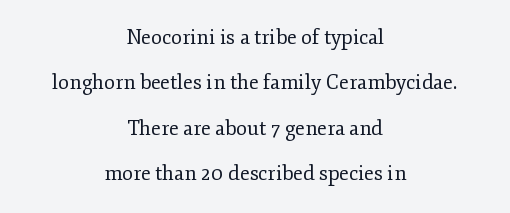
Q: Is the text bold? A: No.
Q: Is the text italic (slanted)? A: No, it is upright.
Q: Is the text underlined? A: No.
Q: How is the paragraph aligned? A: Centered.
Q: Is the spacing between letters normal or unusually wide? A: Normal.
Q: Is the spacing between lines tight, normal or loose? A: Loose.
